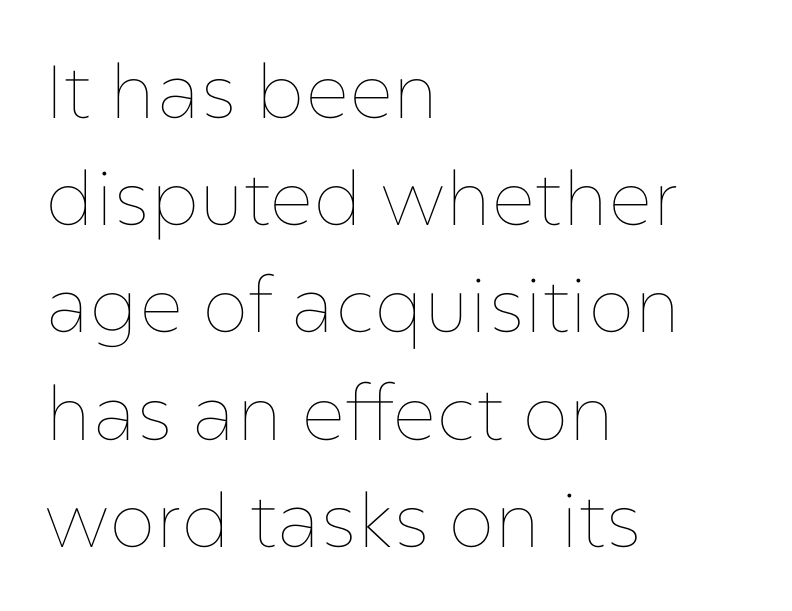
The image shows 75 px thin type, upright; set left-aligned, normal line spacing (1.43x), normal letter spacing, not underlined; low stroke contrast and a medium x-height.
